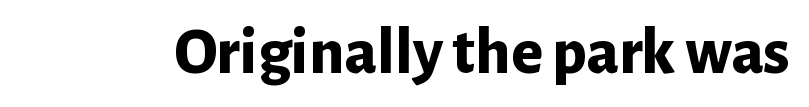
A clean baseline with only descenders dipping below it. Heft: maximum for text — a bold. What kind of face is this? One without serifs — a sans. These lines are rendered in a variable-pitch font. Designer's note — italics off, roman on.
